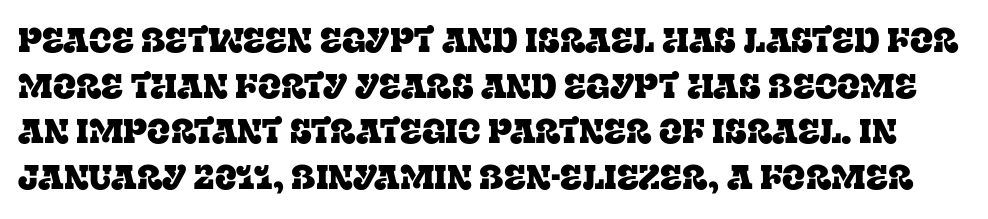
The image shows 34 px serif type, upright; set normal line spacing (1.34x), normal letter spacing, not underlined; low stroke contrast and a large x-height.
